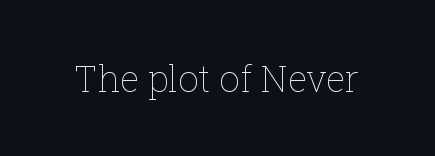
{"italic": "no", "bold": "no", "weight": "thin", "width": "normal", "stroke_contrast": "low", "x_height": "medium", "monospaced": "no", "underline": "no", "letter_spacing": "normal", "letter_spacing_em": 0.0, "glyph_px": 36}
